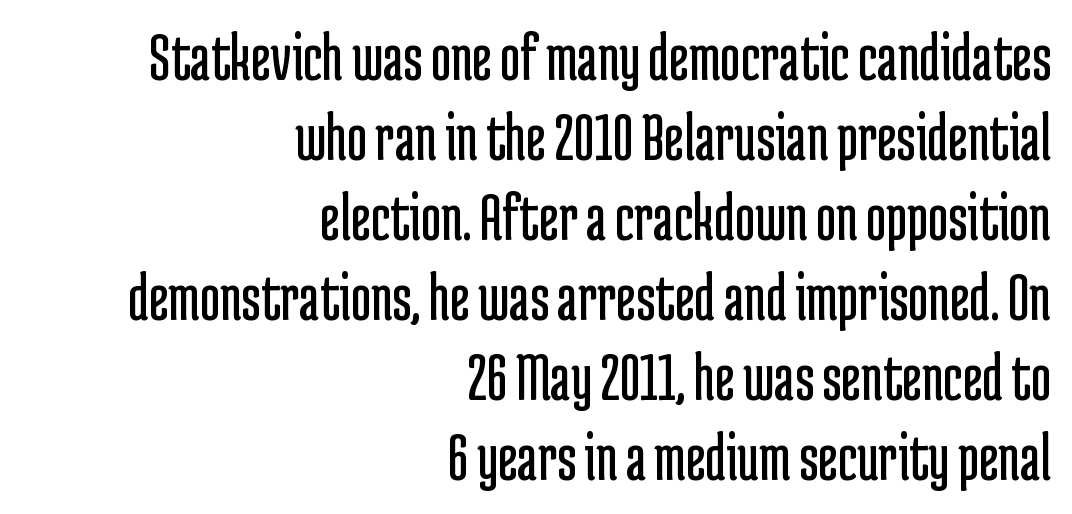
The image shows 69 px regular-weight, condensed sans-serif type, upright; set right-aligned, line spacing 1.16x, normal letter spacing, not underlined; low stroke contrast and a medium x-height.
